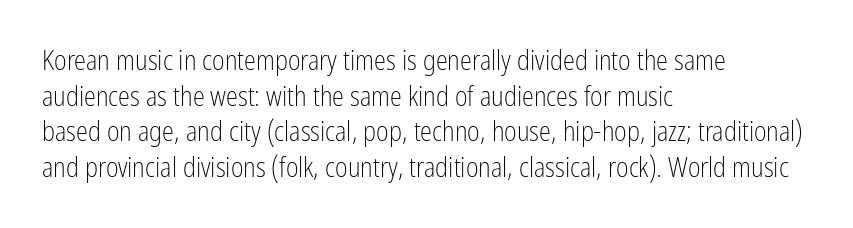
Notice how descenders clear the ascenders below comfortably — that's standard leading. Rule under the text: the space is simply empty. This rendering uses left alignment, leaving the right contour irregular. The type sits square on the baseline with zero lean. The font sits on the lighter half of the weight spectrum, regular included. The gaps between neighbouring characters are ordinary and unremarkable.
